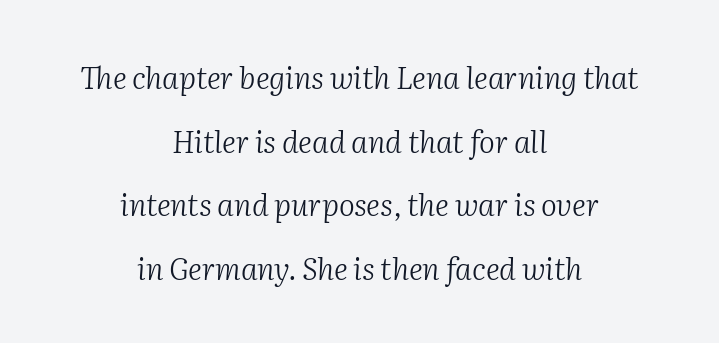
{"serif": "yes", "italic": "yes", "lean": "right", "slant_degrees": 2, "bold": "no", "weight": "light", "width": "normal", "stroke_contrast": "medium", "x_height": "medium", "monospaced": "no", "underline": "no", "align": "center", "line_spacing": "loose", "line_spacing_ratio": 2.12, "letter_spacing": "normal", "letter_spacing_em": 0.0, "glyph_px": 30}
